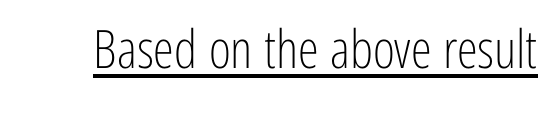
The image shows 53 px light, condensed sans-serif type, upright; set normal letter spacing, underlined; low stroke contrast and a medium x-height.
